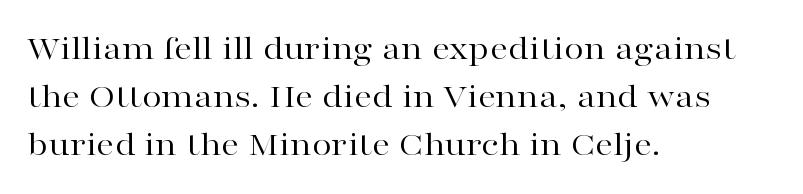
The image shows 36 px regular-weight, wide serif type, upright; set left-aligned, normal line spacing (1.33x), normal letter spacing, not underlined; high stroke contrast and a medium x-height.
